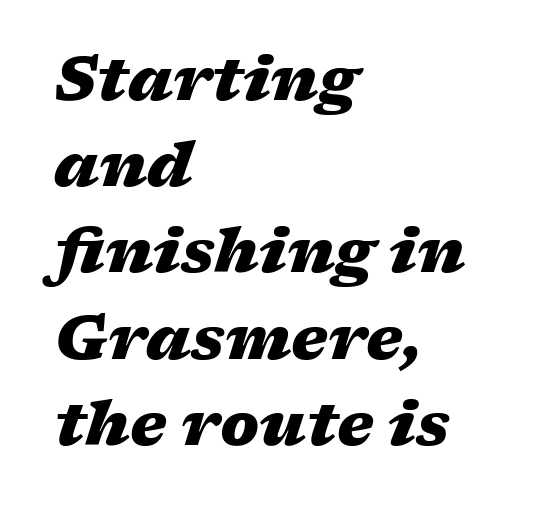
{"italic": "yes", "lean": "right", "slant_degrees": 17, "bold": "yes", "weight": "heavy", "width": "wide", "stroke_contrast": "medium", "x_height": "medium", "monospaced": "no", "underline": "no", "align": "left", "line_spacing": "normal", "line_spacing_ratio": 1.39, "letter_spacing": "normal", "letter_spacing_em": 0.0, "glyph_px": 62}
